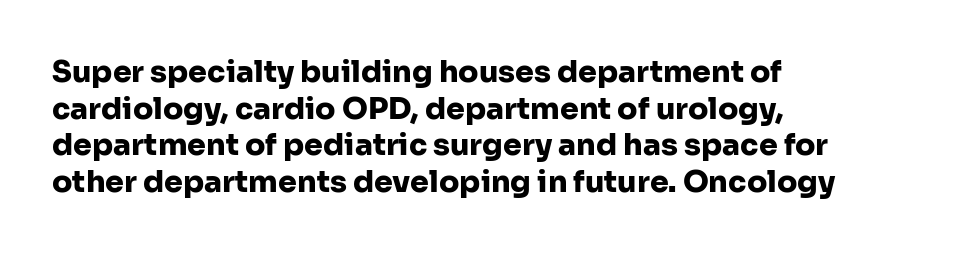
Line beginnings align vertically; line endings do not. What kind of face is this? One without serifs — a sans. Weight: bold. Each word holds together tightly as a unit, with standard inter-letter gaps. Every character sits straight up, as roman type does.
